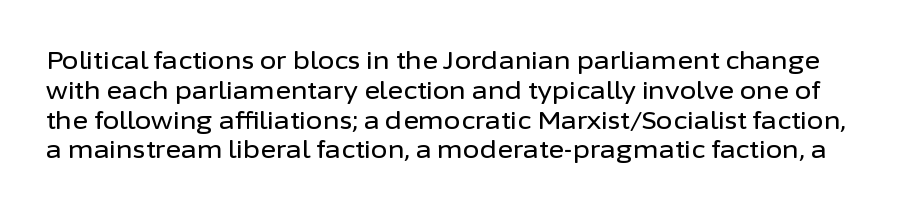
Every stem runs plumb, perpendicular to the baseline. Clear beneath every line of the passage. Observe the ordinary spacing: letters are neighbours, not strangers.
